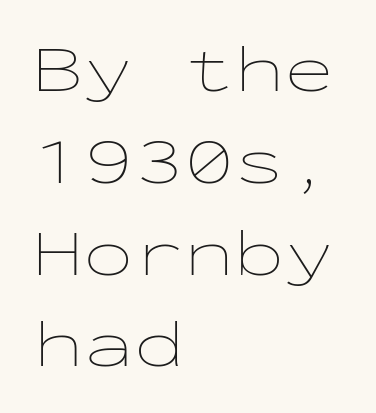
{"italic": "no", "bold": "no", "weight": "thin", "width": "wide", "stroke_contrast": "low", "x_height": "medium", "monospaced": "yes", "underline": "no", "align": "left", "line_spacing": "normal", "line_spacing_ratio": 1.37, "letter_spacing": "normal", "letter_spacing_em": 0.0, "glyph_px": 67}
